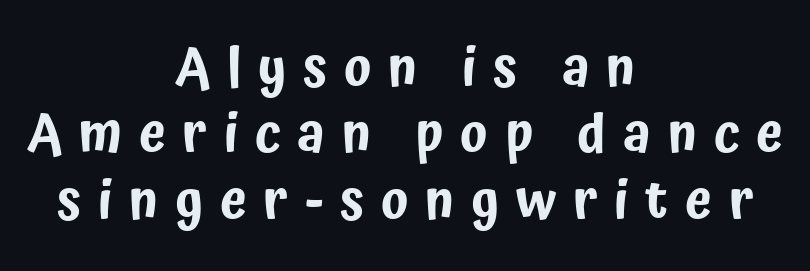
Is the letter spacing exaggerated? Yes — the characters are pushed far apart. In terms of posture, this sample is upright. Proportional: the letters do not fall into vertical columns. Descenders hang freely into open space. Are there feet on the stems? There aren't — it's a sans.
